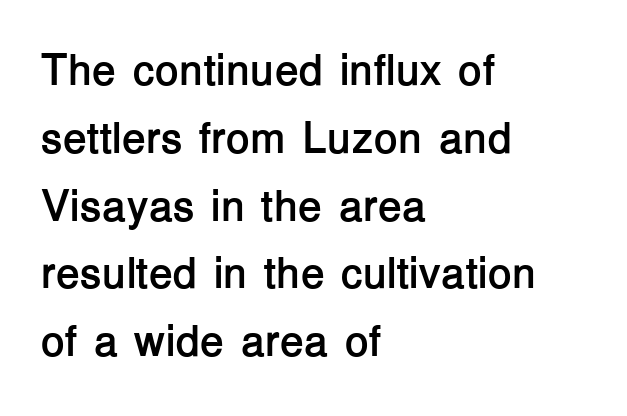
Q: Is the text bold? A: Yes.
Q: Is the text italic (slanted)? A: No, it is upright.
Q: Is the typeface a serif or a sans-serif typeface? A: Sans-serif.
Q: Is the text underlined? A: No.
Q: How is the paragraph aligned? A: Left-aligned.
Q: Is the spacing between letters normal or unusually wide? A: Normal.
Q: Is the spacing between lines tight, normal or loose? A: Normal.
Q: Width (condensed, normal, or wide)? A: Normal.
Q: Stroke contrast? A: Low.
Q: x-height? A: Medium.
Q: Monospaced? A: No.
